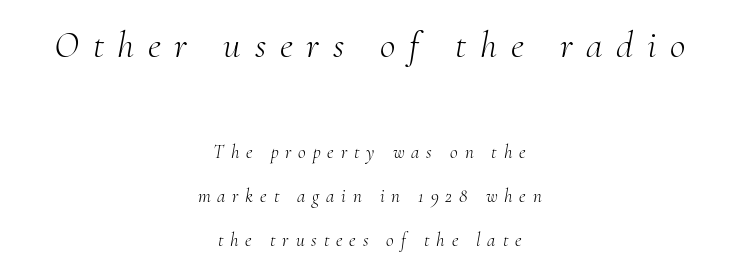
Check where the strokes stop: tiny serifs finish them off. Centered paragraph, ragged on both sides. Varying glyph widths throughout — classic text-font behaviour. No word sits above an underline. These two chunks differ in scale, with the top chunk taking the larger measure. In terms of letterspacing, this is a distinctly airy, spread setting.
